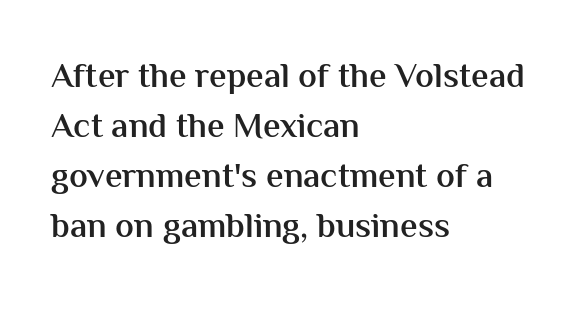
{"serif": "no", "italic": "no", "bold": "semi", "weight": "semibold", "width": "normal", "stroke_contrast": "medium", "x_height": "medium", "monospaced": "no", "underline": "no", "align": "left", "line_spacing": "normal", "line_spacing_ratio": 1.43, "letter_spacing": "normal", "letter_spacing_em": 0.0, "glyph_px": 35}
